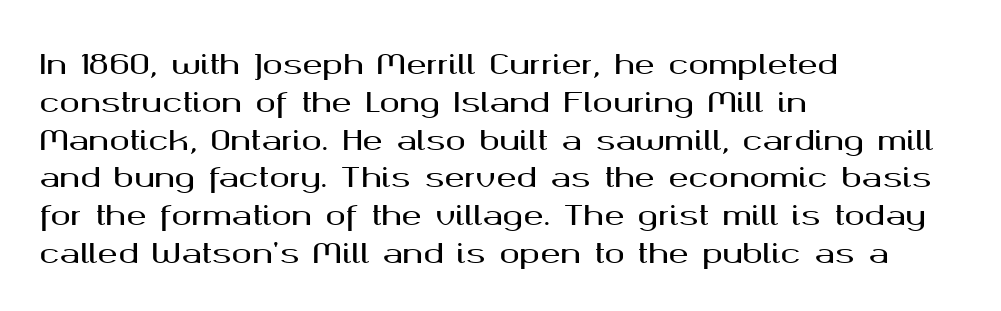
{"italic": "no", "underline": "no", "align": "left", "line_spacing": "normal", "line_spacing_ratio": 1.4, "letter_spacing": "normal", "letter_spacing_em": 0.0, "glyph_px": 27}
